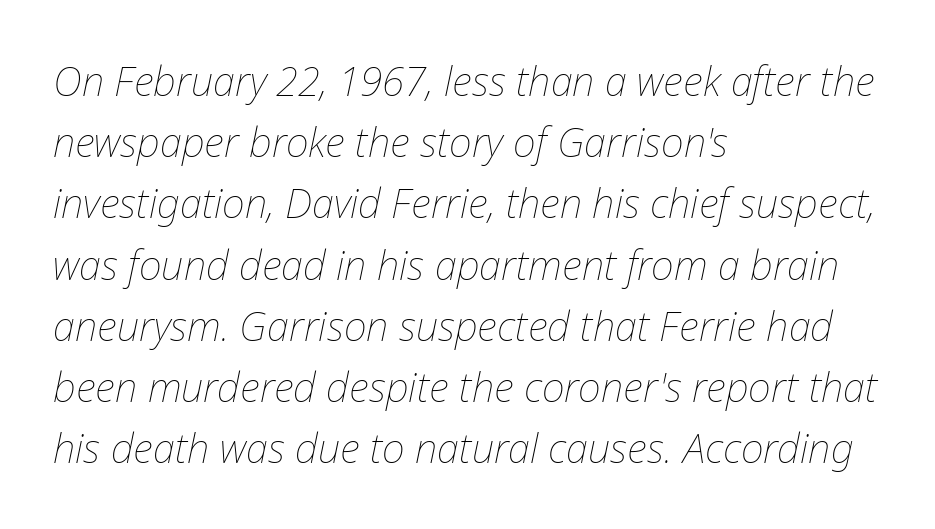
The image shows 40 px thin type, italic (leaning right); set left-aligned, normal line spacing (1.53x), normal letter spacing, not underlined; low stroke contrast and a medium x-height.
